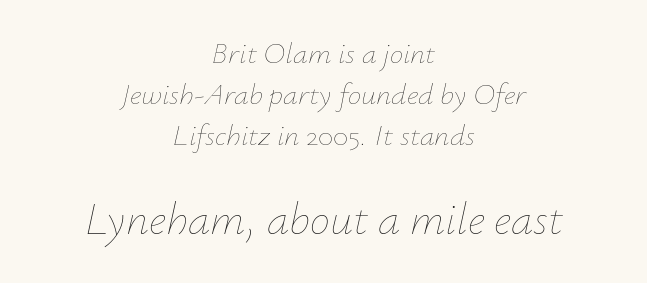
Q: Is the text bold? A: No.
Q: Is the text italic (slanted)? A: Yes, it leans right by about 12 degrees.
Q: Is the text underlined? A: No.
Q: How is the paragraph aligned? A: Centered.
Q: Is the spacing between letters normal or unusually wide? A: Normal.
Q: Is the spacing between lines tight, normal or loose? A: Normal.
Q: Which block of text is set in a larger size, the first (top) or the second (bottom)? A: The second (bottom) one.
Q: Width (condensed, normal, or wide)? A: Normal.
Q: Stroke contrast? A: Low.
Q: x-height? A: Small.
Q: Monospaced? A: No.
